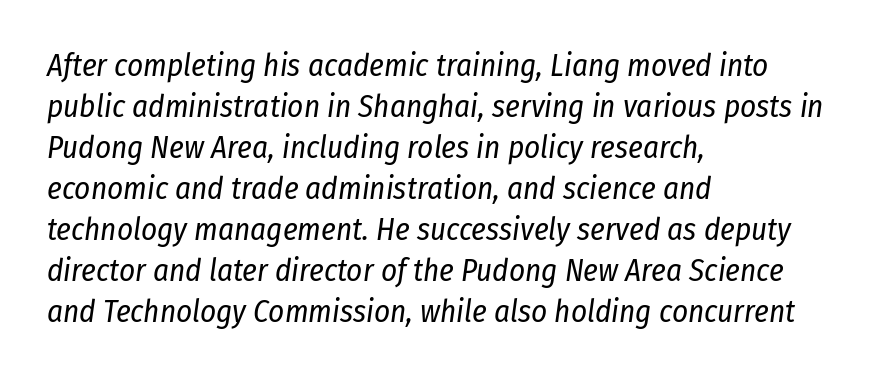
The text carries the slant typical of an italic or oblique font. Leading: standard. Stem width sits at or under what a default text font uses. Only glyphs here, with clear space below each row.
